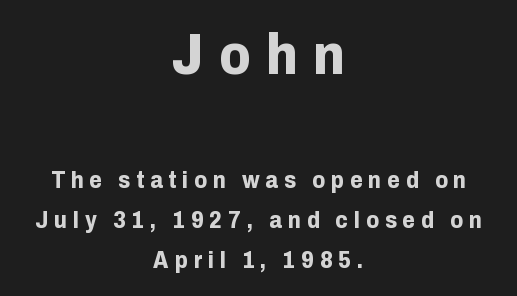
{"serif": "no", "italic": "no", "bold": "yes", "weight": "bold", "width": "normal", "stroke_contrast": "low", "x_height": "medium", "monospaced": "no", "underline": "no", "align": "center", "line_spacing_ratio": 1.73, "letter_spacing": "wide", "letter_spacing_em": 0.26, "larger_block": "first", "size_ratio": 2.48, "glyph_px": 57}
